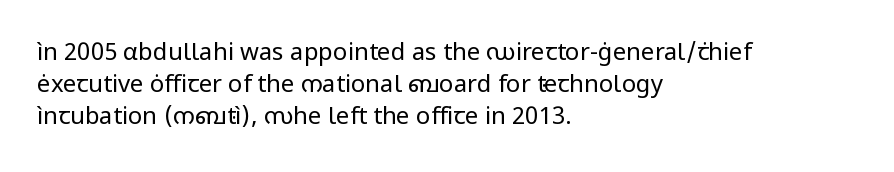
Q: Is the text bold? A: No.
Q: Is the text italic (slanted)? A: No, it is upright.
Q: Is the text underlined? A: No.
Q: How is the paragraph aligned? A: Left-aligned.
Q: Is the spacing between letters normal or unusually wide? A: Normal.
Q: Is the spacing between lines tight, normal or loose? A: Normal.
